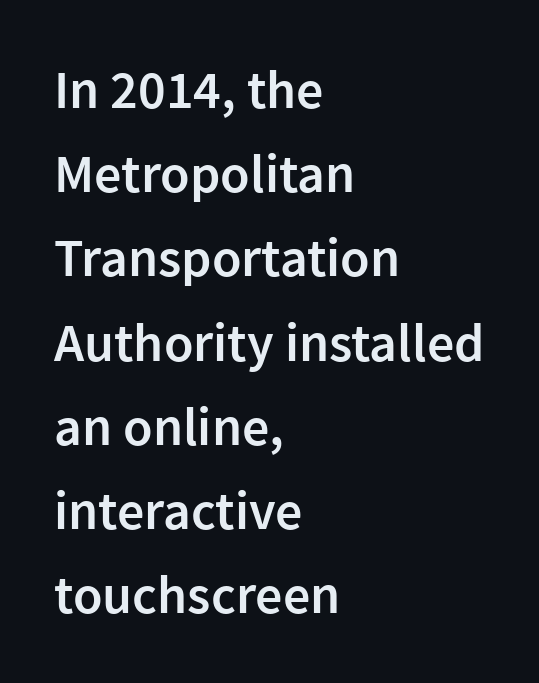
Q: Is the text bold? A: Semi-bold.
Q: Is the text italic (slanted)? A: No, it is upright.
Q: Is the typeface a serif or a sans-serif typeface? A: Sans-serif.
Q: Is the text underlined? A: No.
Q: How is the paragraph aligned? A: Left-aligned.
Q: Is the spacing between letters normal or unusually wide? A: Normal.
Q: Is the spacing between lines tight, normal or loose? A: Normal.
Q: Width (condensed, normal, or wide)? A: Normal.
Q: Stroke contrast? A: Low.
Q: x-height? A: Medium.
Q: Monospaced? A: No.
